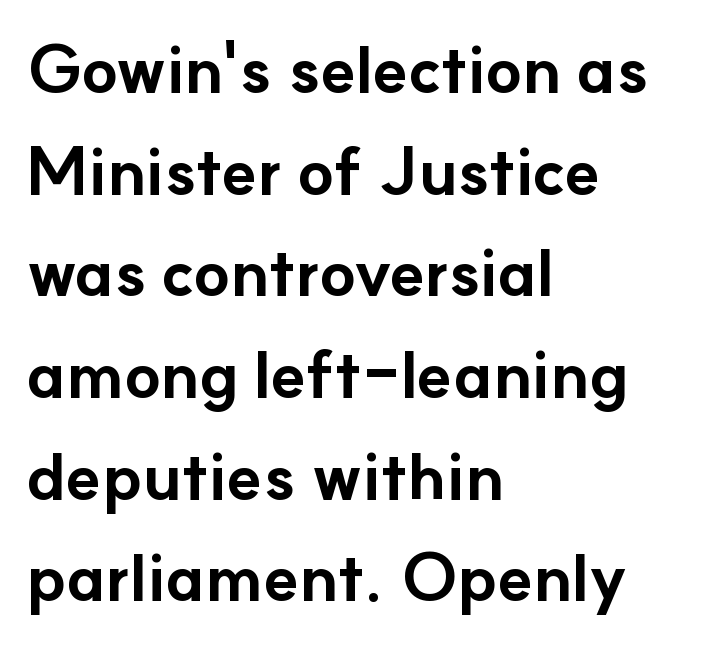
The image shows 66 px bold sans-serif type, upright; set left-aligned, normal line spacing (1.54x), normal letter spacing, not underlined; low stroke contrast and a small x-height.
